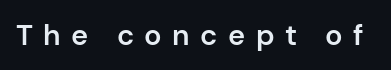
The image shows 29 px semibold sans-serif type, upright; set unusually wide letter spacing (+0.36 em), not underlined; low stroke contrast and a medium x-height.
